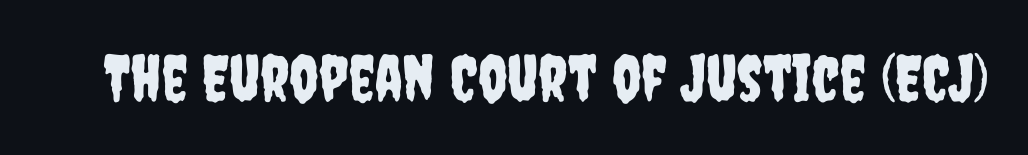
The image shows 64 px condensed sans-serif type, upright; set normal letter spacing, not underlined; low stroke contrast and a large x-height.
